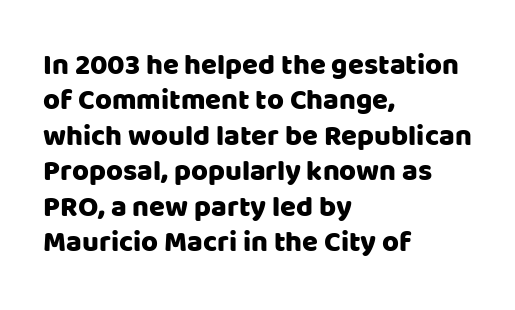
Q: Is the text italic (slanted)? A: No, it is upright.
Q: Is the typeface a serif or a sans-serif typeface? A: Sans-serif.
Q: Is the text underlined? A: No.
Q: How is the paragraph aligned? A: Left-aligned.
Q: Is the spacing between letters normal or unusually wide? A: Normal.
Q: Width (condensed, normal, or wide)? A: Normal.
Q: Stroke contrast? A: Low.
Q: x-height? A: Large.
Q: Monospaced? A: No.
